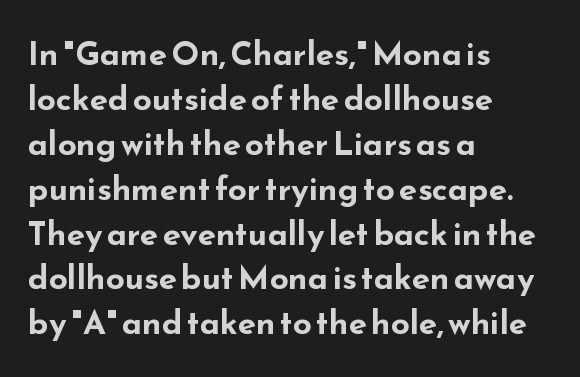
Is the block centered? No — it sits flush against the left margin. Look at the bottom of the vertical strokes: they stop flat, with no serifs. Line spacing here is normal. The lettering holds an erect, upright posture throughout. No extra tracking has been applied to these lines.
